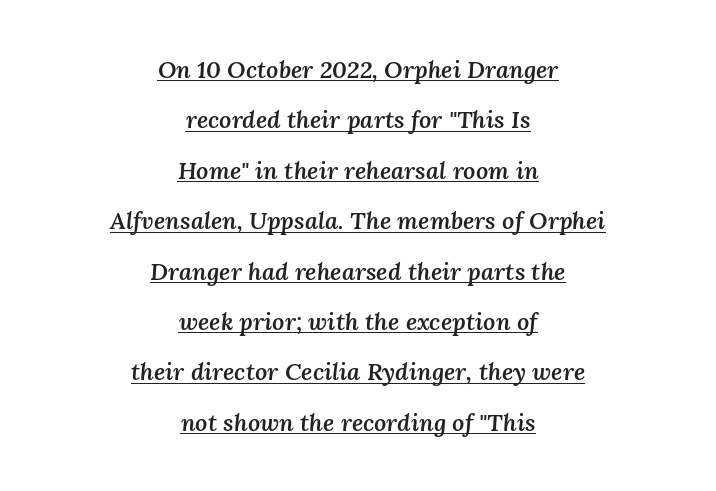
A rule runs beneath these lines of type. You could fit nearly another row in the gap between these rows. The letterforms sit shoulder to shoulder at normal distance. These lines were composed using italics.
